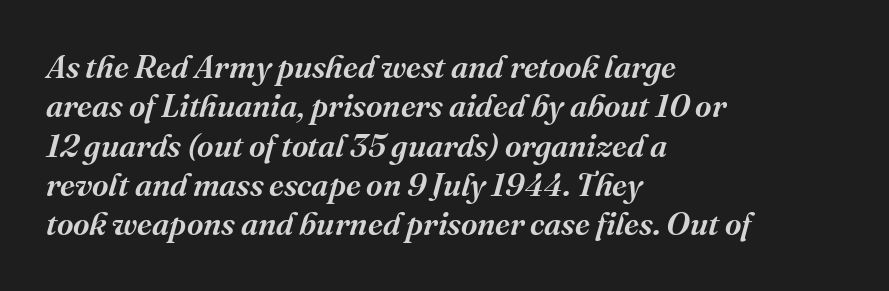
What stands out about the letter spacing? Nothing — it is the standard amount. Underline: absent. Type style note: has serifs. Alignment: flush left. Varying glyph widths throughout — classic text-font behaviour.
